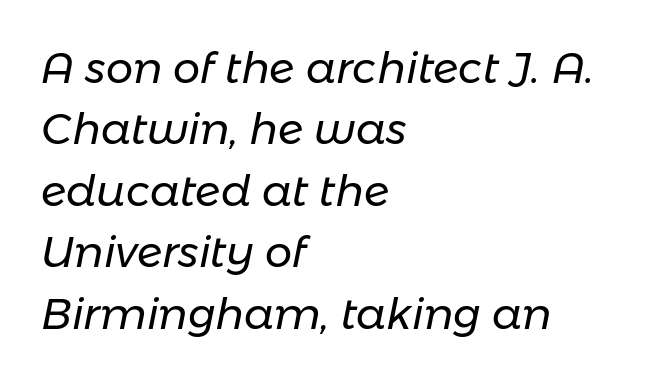
{"italic": "yes", "lean": "right", "slant_degrees": 11, "bold": "no", "weight": "regular", "width": "normal", "stroke_contrast": "low", "x_height": "medium", "monospaced": "no", "underline": "no", "align": "left", "line_spacing": "normal", "line_spacing_ratio": 1.43, "letter_spacing": "normal", "letter_spacing_em": 0.0, "glyph_px": 43}
